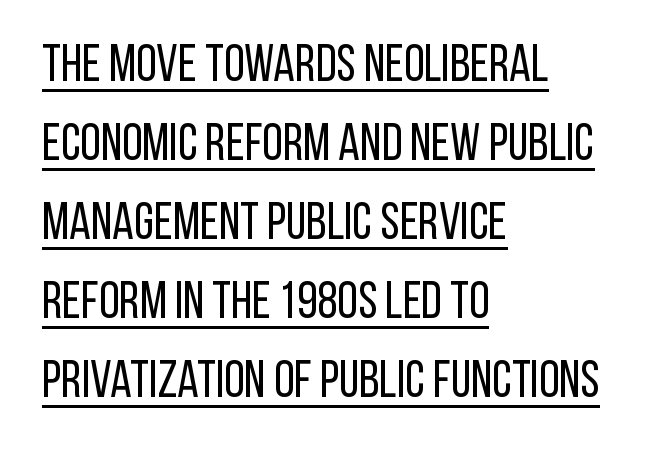
The image shows 52 px regular-weight, condensed sans-serif type, upright; set left-aligned, normal line spacing (1.52x), normal letter spacing, underlined; low stroke contrast and a large x-height.
